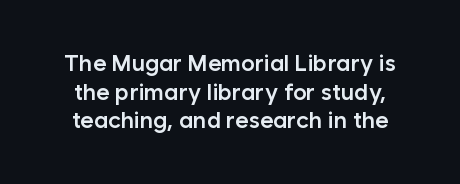
{"italic": "no", "bold": "semi", "underline": "no", "line_spacing_ratio": 1.24, "letter_spacing": "normal", "letter_spacing_em": 0.0, "glyph_px": 23}
